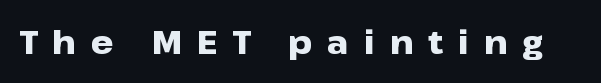
{"serif": "no", "italic": "no", "bold": "yes", "weight": "heavy", "width": "wide", "stroke_contrast": "low", "x_height": "medium", "monospaced": "no", "underline": "no", "letter_spacing": "wide", "letter_spacing_em": 0.47, "glyph_px": 32}
